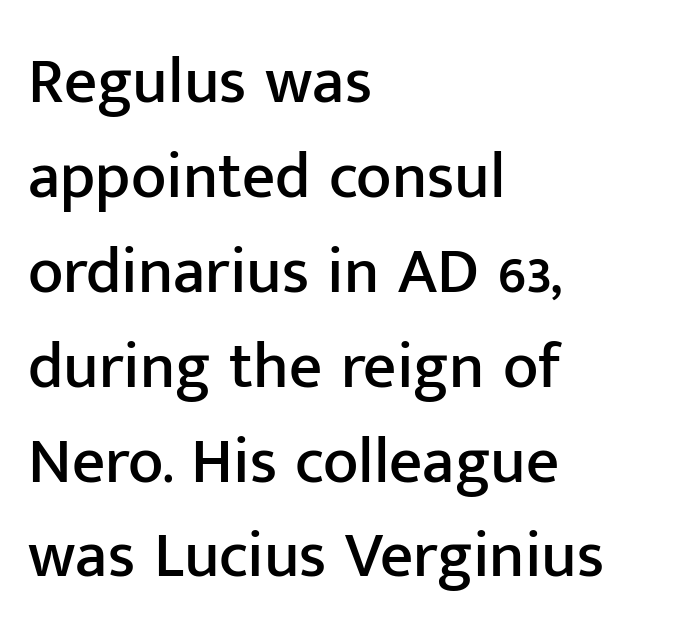
The image shows 65 px sans-serif type, upright; set left-aligned, normal line spacing (1.46x), normal letter spacing, not underlined; low stroke contrast and a medium x-height.
